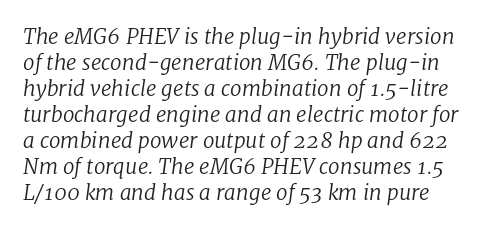
Each word holds together tightly as a unit, with standard inter-letter gaps. Ink coverage per letter is moderate at most. A clean baseline with only descenders dipping below it. Observe the lean: these are italic letterforms.
